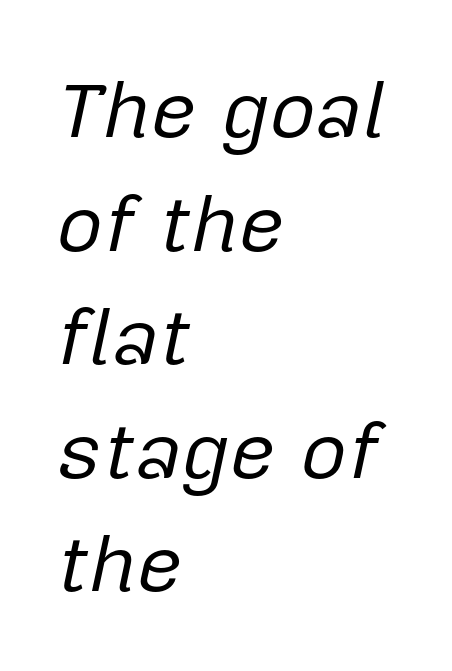
Q: Is the text bold? A: No.
Q: Is the text italic (slanted)? A: Yes, it leans right by about 12 degrees.
Q: Is the text underlined? A: No.
Q: How is the paragraph aligned? A: Left-aligned.
Q: Is the spacing between letters normal or unusually wide? A: Normal.
Q: Is the spacing between lines tight, normal or loose? A: Normal.
Q: Width (condensed, normal, or wide)? A: Normal.
Q: Stroke contrast? A: Low.
Q: x-height? A: Medium.
Q: Monospaced? A: No.
